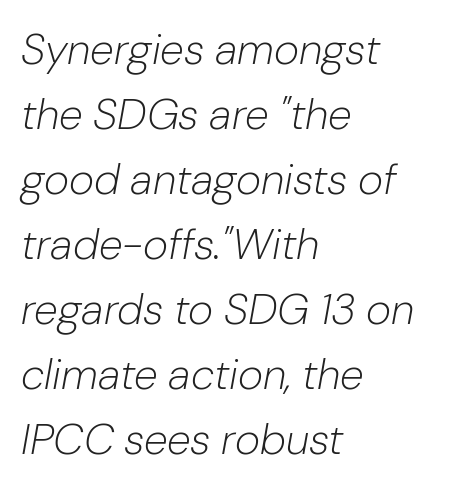
{"italic": "yes", "lean": "right", "slant_degrees": 10, "bold": "no", "weight": "light", "width": "normal", "stroke_contrast": "low", "x_height": "medium", "monospaced": "no", "underline": "no", "align": "left", "line_spacing": "normal", "line_spacing_ratio": 1.51, "letter_spacing": "normal", "letter_spacing_em": 0.0, "glyph_px": 43}
